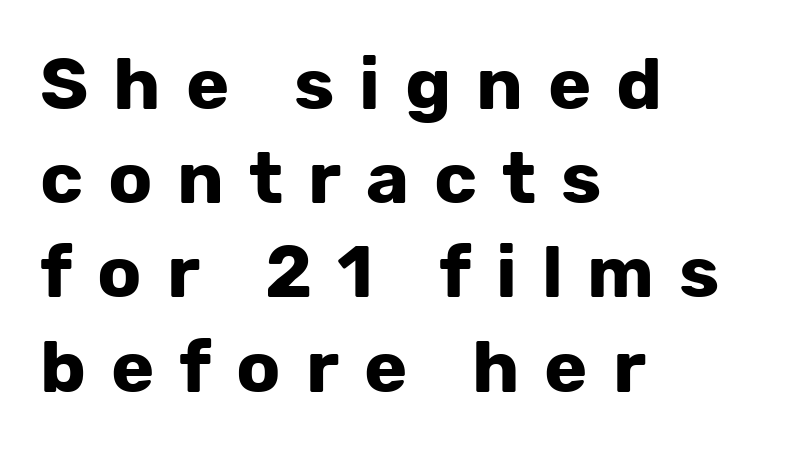
Look at the tracking — it's clearly loosened, letters drifting apart. Does the lettering tilt? It doesn't — this is upright. These lines carry a lot of weight — the face is fully bold. Where is the straight margin? On the left. This sample keeps an unexceptional amount of space between lines.
